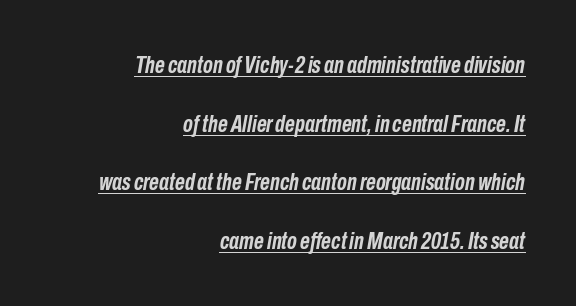
{"italic": "yes", "lean": "right", "slant_degrees": 10, "bold": "yes", "underline": "yes", "align": "right", "line_spacing": "loose", "line_spacing_ratio": 2.44, "letter_spacing": "normal", "letter_spacing_em": 0.0, "glyph_px": 24}
